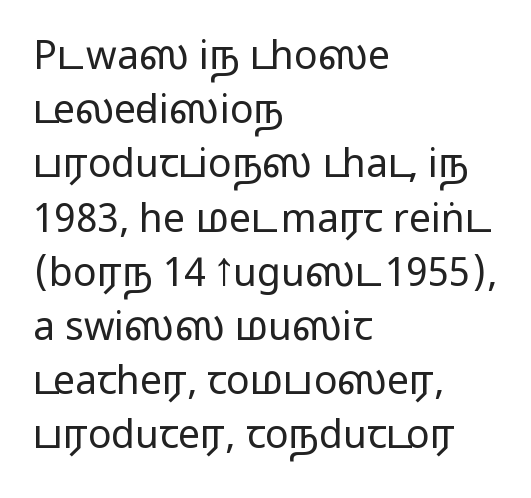
Q: Is the text bold? A: No.
Q: Is the text italic (slanted)? A: No, it is upright.
Q: Is the typeface a serif or a sans-serif typeface? A: Sans-serif.
Q: Is the text underlined? A: No.
Q: How is the paragraph aligned? A: Left-aligned.
Q: Is the spacing between letters normal or unusually wide? A: Normal.
Q: Is the spacing between lines tight, normal or loose? A: Normal.
Q: Width (condensed, normal, or wide)? A: Wide.
Q: Stroke contrast? A: Low.
Q: x-height? A: Medium.
Q: Monospaced? A: No.
